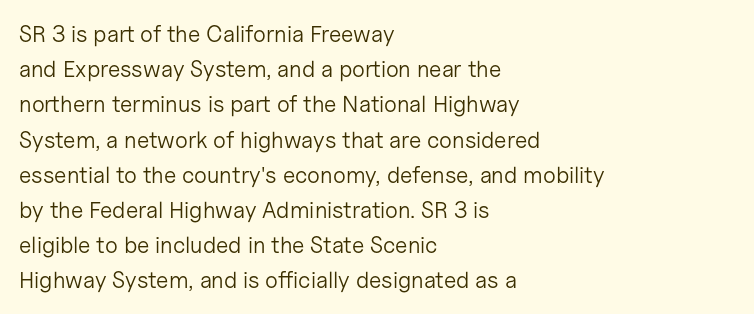
The image shows 23 px text type, upright; set left-aligned, normal line spacing (1.53x), normal letter spacing, not underlined.
